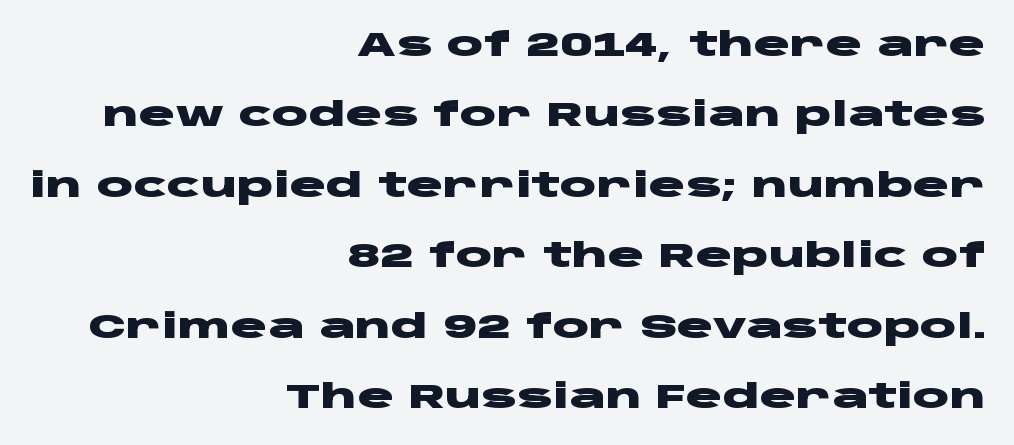
The image shows 34 px heavy, wide sans-serif type, upright; set right-aligned, loose line spacing (2.07x), normal letter spacing, not underlined; low stroke contrast and a large x-height.
